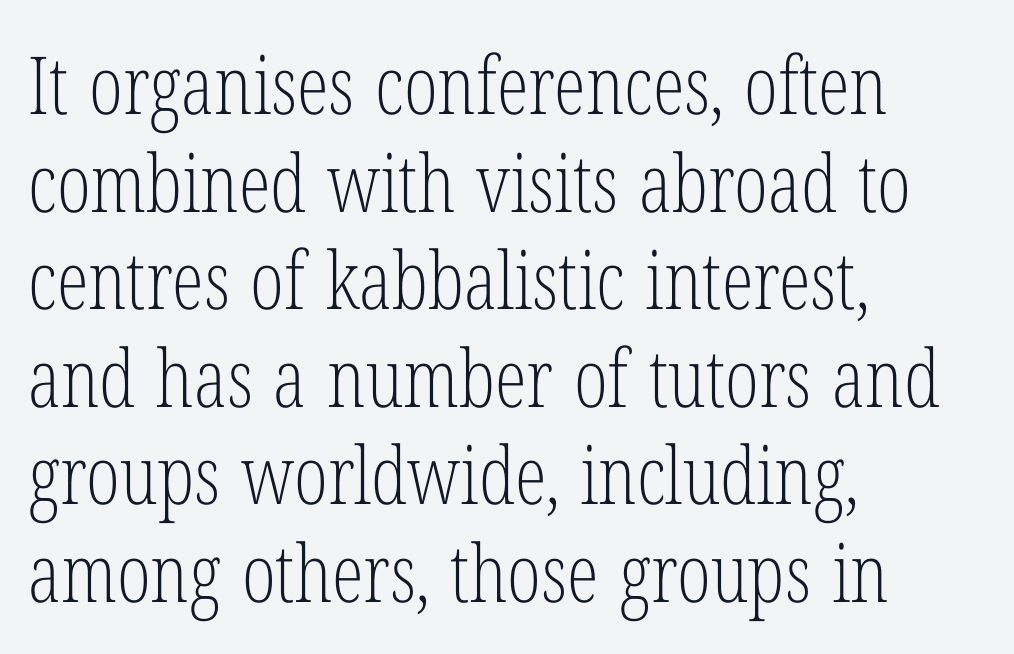
Q: Is the text bold? A: No.
Q: Is the text italic (slanted)? A: No, it is upright.
Q: Is the typeface a serif or a sans-serif typeface? A: Serif.
Q: Is the text underlined? A: No.
Q: How is the paragraph aligned? A: Left-aligned.
Q: Is the spacing between letters normal or unusually wide? A: Normal.
Q: Width (condensed, normal, or wide)? A: Condensed.
Q: Stroke contrast? A: Low.
Q: x-height? A: Medium.
Q: Monospaced? A: No.
